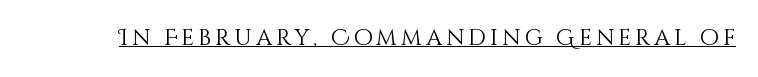
The image shows 22 px text type, upright; set underlined.
